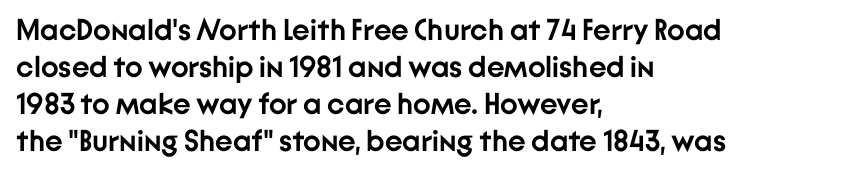
{"serif": "no", "italic": "no", "bold": "yes", "weight": "semibold", "width": "normal", "stroke_contrast": "low", "x_height": "medium", "monospaced": "no", "underline": "no", "align": "left", "line_spacing_ratio": 1.23, "letter_spacing": "normal", "letter_spacing_em": 0.0, "glyph_px": 30}
